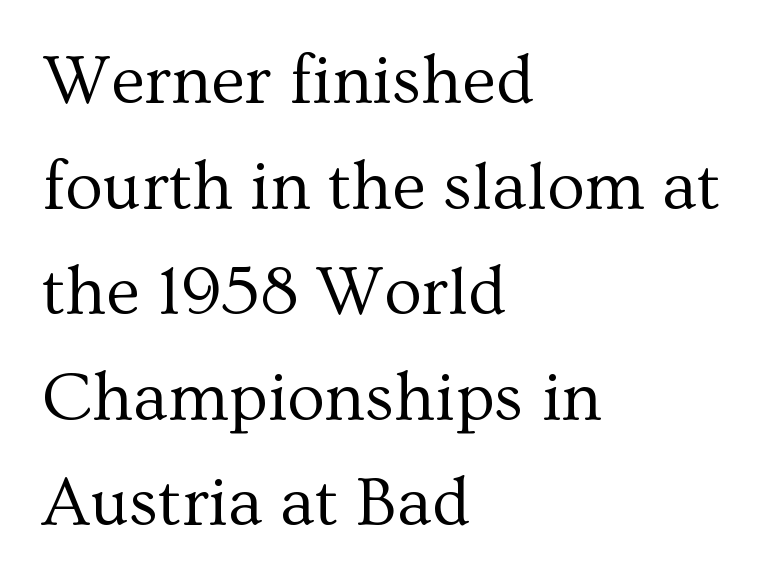
The letters advance in unequal steps, a hallmark of proportional type. The glyphs are unaccompanied by any horizontal stroke below them. What kind of face is this? One with serifs. Is there any slant? The stems are plumb.
